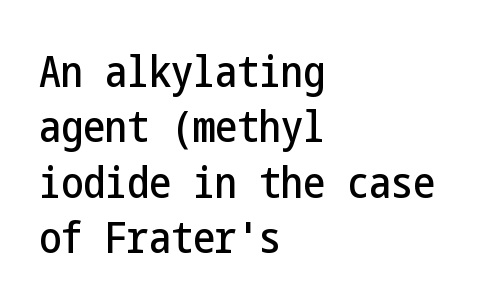
Q: Is the text italic (slanted)? A: No, it is upright.
Q: Is the typeface a serif or a sans-serif typeface? A: Sans-serif.
Q: Is the text underlined? A: No.
Q: How is the paragraph aligned? A: Left-aligned.
Q: Is the spacing between letters normal or unusually wide? A: Normal.
Q: Is the spacing between lines tight, normal or loose? A: Normal.
Q: Width (condensed, normal, or wide)? A: Condensed.
Q: Stroke contrast? A: Low.
Q: x-height? A: Medium.
